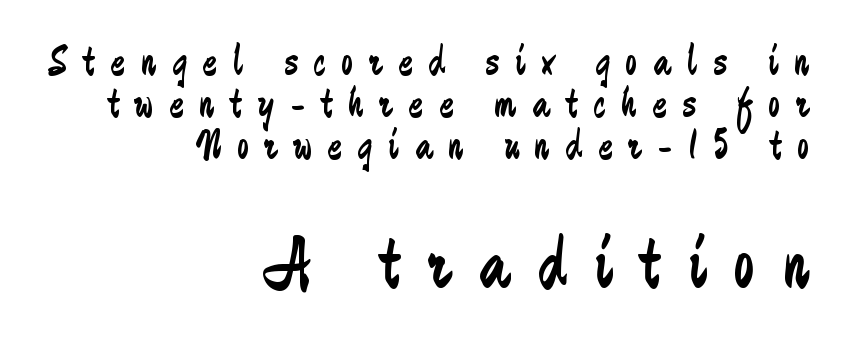
Q: Is the text bold? A: No.
Q: Is the text italic (slanted)? A: Yes.
Q: Is the typeface a serif or a sans-serif typeface? A: Sans-serif.
Q: Is the text underlined? A: No.
Q: How is the paragraph aligned? A: Right-aligned.
Q: Is the spacing between letters normal or unusually wide? A: Unusually wide.
Q: Is the spacing between lines tight, normal or loose? A: Tight.
Q: Which block of text is set in a larger size, the first (top) or the second (bottom)? A: The second (bottom) one.
Q: Width (condensed, normal, or wide)? A: Condensed.
Q: Stroke contrast? A: Low.
Q: x-height? A: Medium.
Q: Monospaced? A: No.
